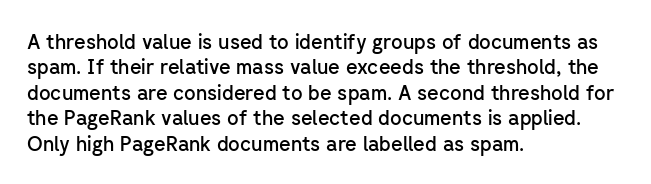
Do the letters lean? They stand straight. The string is rendered with underlining switched off. Look at the tracking — it's just the regular setting, nothing added. The passage shown is semibold, sitting just below true bold.
